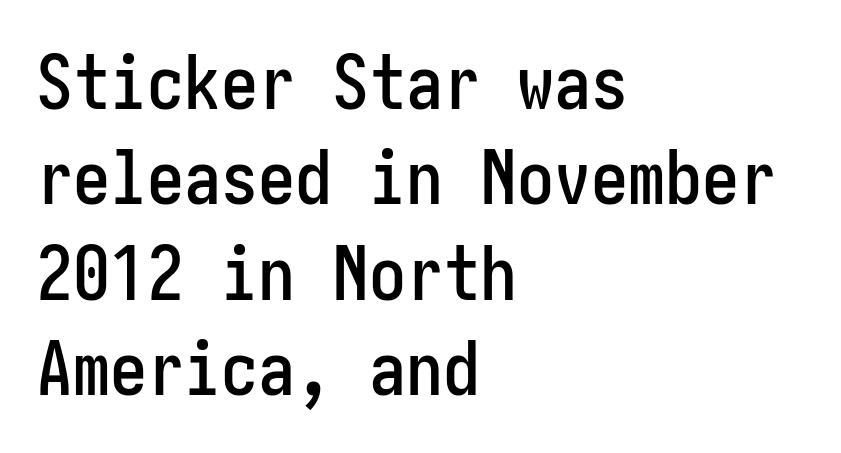
Italic: no, the glyphs are upright roman. The passage is arranged the way most books set body copy — flush left. Letterform terminals end flat and unadorned throughout the passage. Honestly, the letter spacing is just normal — you wouldn't notice it. A typesetter would call this leading conventional body-copy spacing. Unmarked baselines from the first word to the last.
